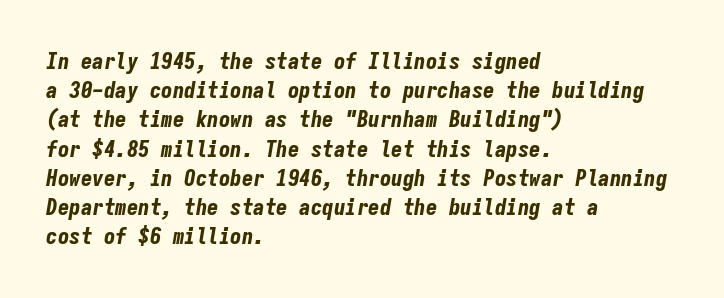
Q: Is the text bold? A: Yes.
Q: Is the text italic (slanted)? A: Yes, it leans right by about 9 degrees.
Q: Is the text underlined? A: No.
Q: How is the paragraph aligned? A: Left-aligned.
Q: Is the spacing between letters normal or unusually wide? A: Normal.
Q: Is the spacing between lines tight, normal or loose? A: Normal.
